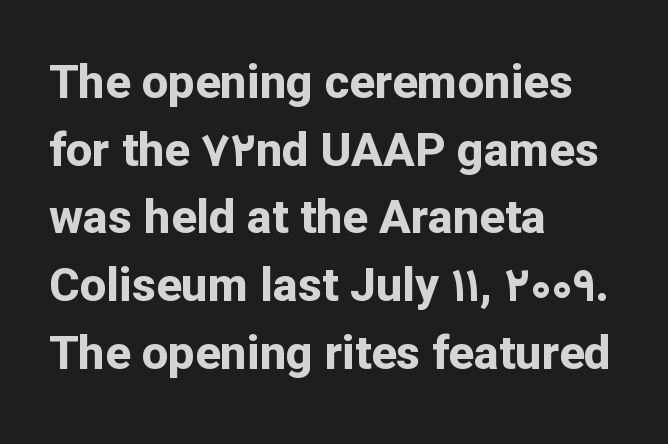
The image shows 47 px bold sans-serif type, upright; set left-aligned, normal line spacing (1.44x), normal letter spacing, not underlined; low stroke contrast and a medium x-height.
